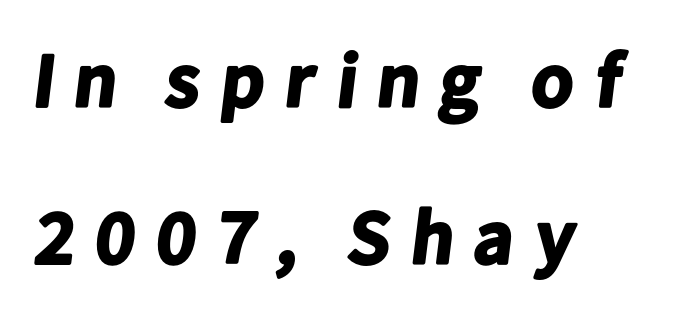
The image shows 77 px bold sans-serif type; set left-aligned, loose line spacing (2.04x), unusually wide letter spacing (+0.2 em), not underlined; low stroke contrast and a medium x-height.
